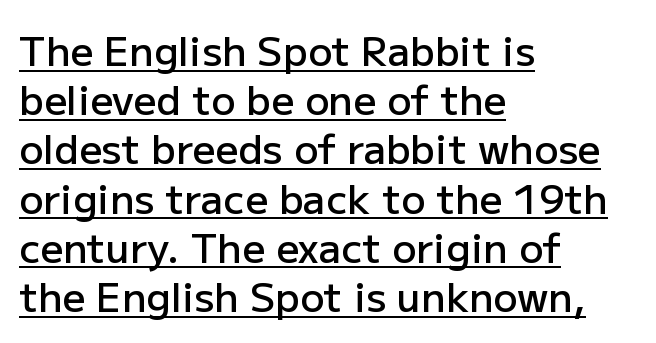
Does the type have serifs? No, each stem ends abruptly. Short and long lines alike share a common starting point at left. This sample carries an underscore along the baseline area. Short note: letters normally spaced.
